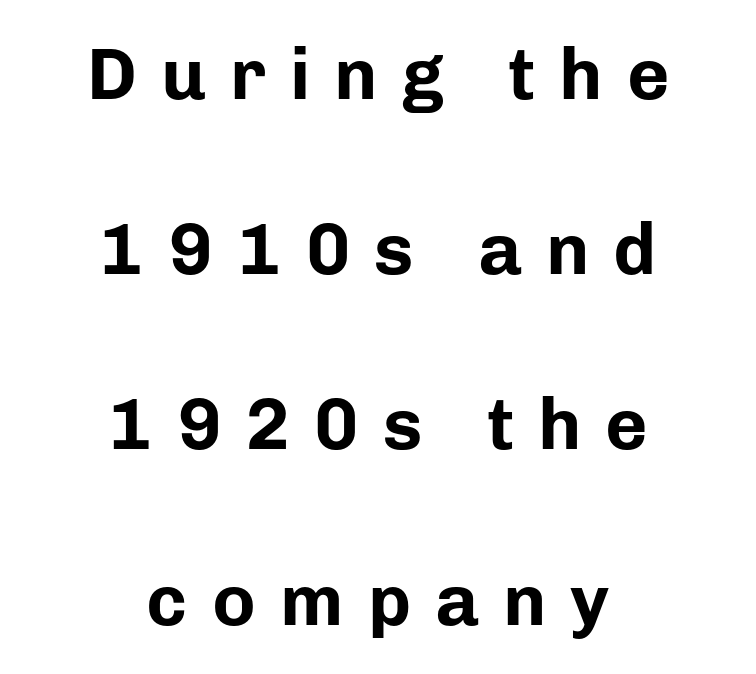
{"serif": "no", "italic": "no", "bold": "yes", "weight": "bold", "width": "normal", "stroke_contrast": "low", "x_height": "medium", "monospaced": "no", "underline": "no", "align": "center", "line_spacing": "loose", "line_spacing_ratio": 2.4, "letter_spacing": "wide", "letter_spacing_em": 0.33, "glyph_px": 73}
